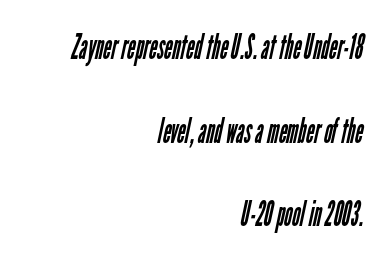
{"serif": "no", "bold": "no", "weight": "regular", "width": "condensed", "stroke_contrast": "low", "x_height": "medium", "monospaced": "no", "underline": "no", "align": "right", "line_spacing": "loose", "line_spacing_ratio": 2.39, "letter_spacing": "normal", "letter_spacing_em": 0.0, "glyph_px": 35}
